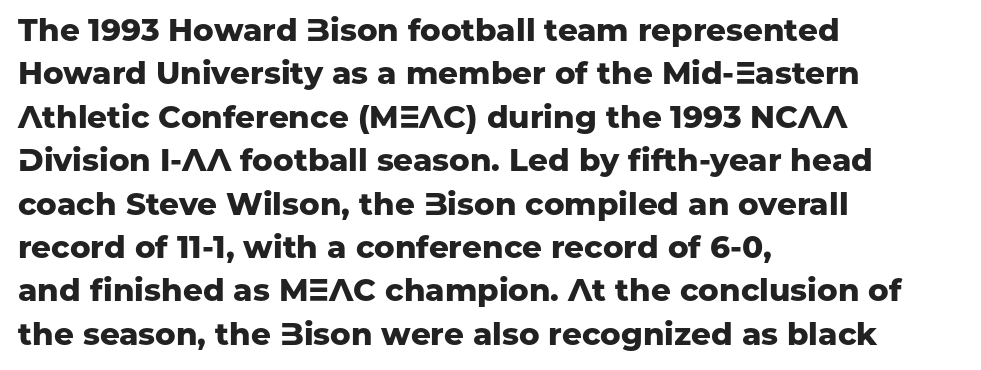
The image shows 31 px heavy sans-serif type, upright; set left-aligned, normal line spacing (1.4x), normal letter spacing, not underlined; low stroke contrast and a medium x-height.
